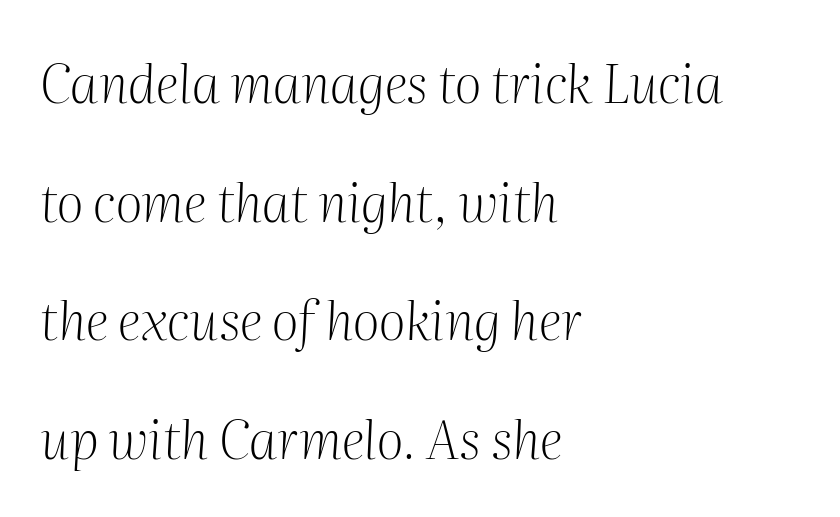
The image shows 53 px light serif type, italic (leaning right); set left-aligned, loose line spacing (2.24x), normal letter spacing, not underlined; medium stroke contrast and a medium x-height.
